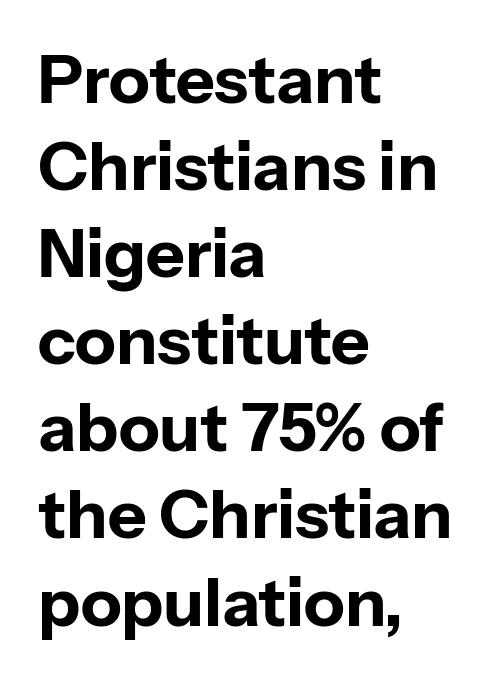
Q: Is the text bold? A: Yes.
Q: Is the text italic (slanted)? A: No, it is upright.
Q: Is the typeface a serif or a sans-serif typeface? A: Sans-serif.
Q: Is the text underlined? A: No.
Q: How is the paragraph aligned? A: Left-aligned.
Q: Is the spacing between letters normal or unusually wide? A: Normal.
Q: Is the spacing between lines tight, normal or loose? A: Normal.
Q: Width (condensed, normal, or wide)? A: Normal.
Q: Stroke contrast? A: Low.
Q: x-height? A: Medium.
Q: Monospaced? A: No.
